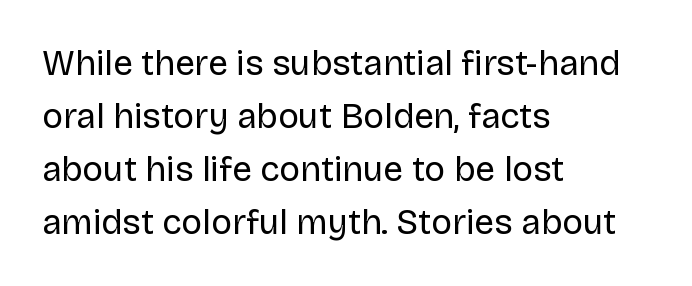
{"serif": "no", "italic": "no", "bold": "no", "weight": "regular", "width": "normal", "stroke_contrast": "low", "x_height": "large", "monospaced": "no", "underline": "no", "align": "left", "line_spacing": "normal", "line_spacing_ratio": 1.51, "letter_spacing": "normal", "letter_spacing_em": 0.0, "glyph_px": 35}
